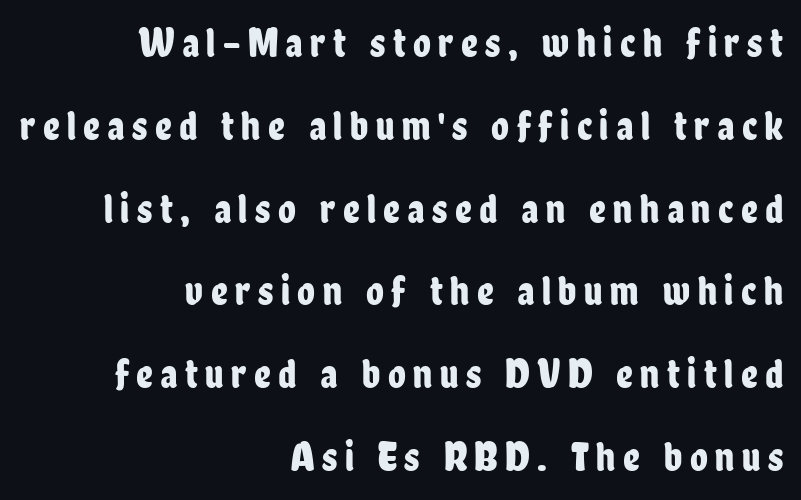
The image shows 41 px condensed sans-serif type, upright; set right-aligned, loose line spacing (2.02x), not underlined; low stroke contrast and a medium x-height.
